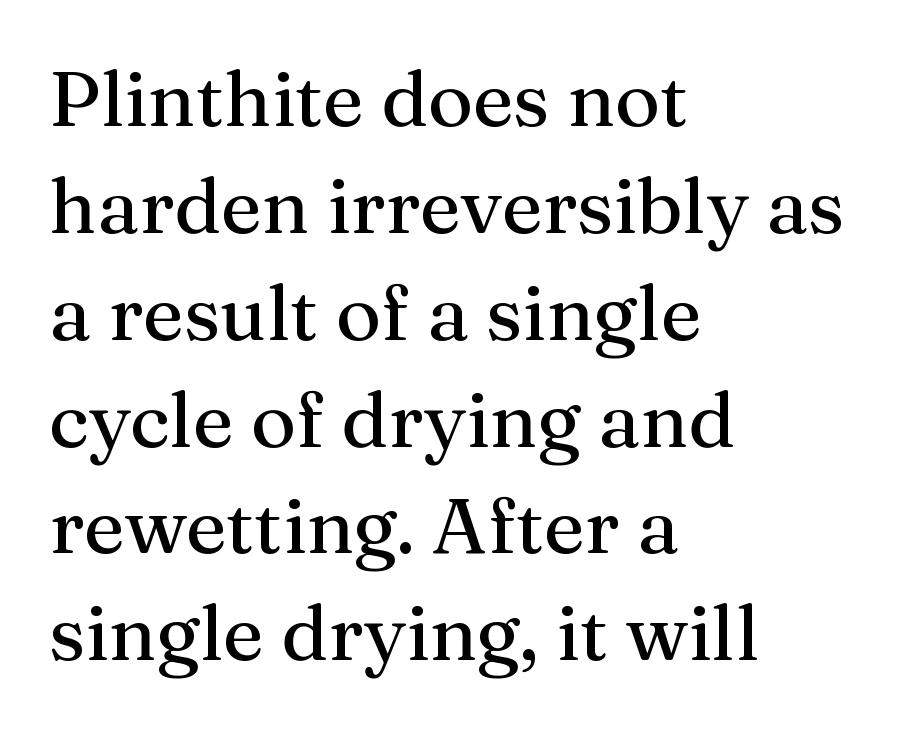
Q: Is the text italic (slanted)? A: No, it is upright.
Q: Is the typeface a serif or a sans-serif typeface? A: Serif.
Q: Is the text underlined? A: No.
Q: How is the paragraph aligned? A: Left-aligned.
Q: Is the spacing between letters normal or unusually wide? A: Normal.
Q: Is the spacing between lines tight, normal or loose? A: Normal.
Q: Width (condensed, normal, or wide)? A: Normal.
Q: Stroke contrast? A: Medium.
Q: x-height? A: Medium.
Q: Monospaced? A: No.
